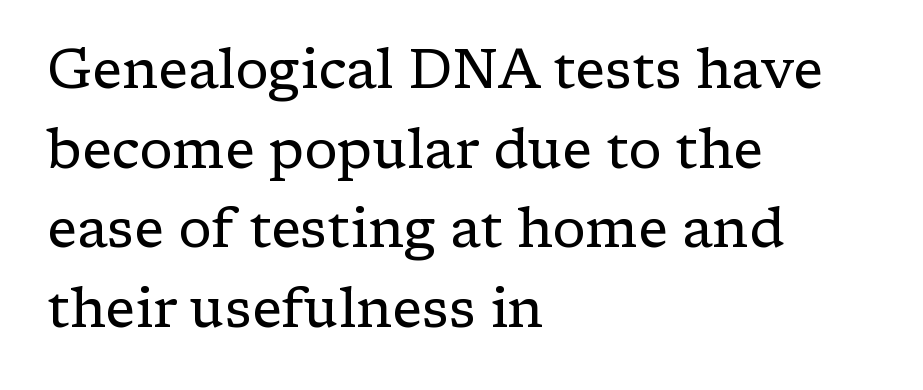
Only glyphs here, with clear space below each row. Think of a printed novel: that variable character pitch is what you see here. Normally led — the rows are evenly, conventionally spaced. Stem width sits at or under what a default text font uses. You could call the tracking neutral — neither tight nor loose. Typeset ragged right — the left edge is the straight one.
